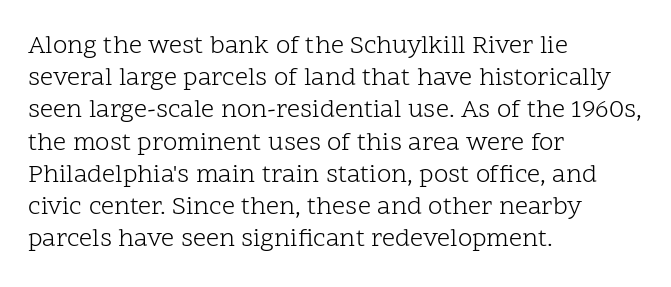
{"italic": "no", "bold": "no", "underline": "no", "align": "left", "line_spacing_ratio": 1.24, "letter_spacing": "normal", "letter_spacing_em": 0.0, "glyph_px": 26}
